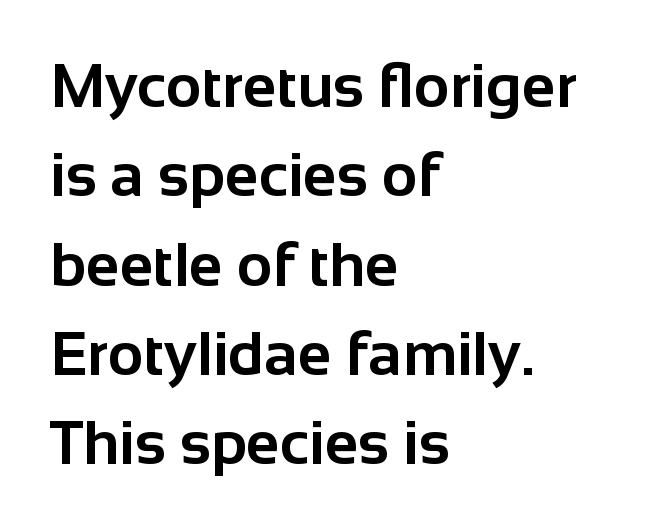
The image shows 62 px bold sans-serif type, upright; set left-aligned, normal line spacing (1.44x), normal letter spacing, not underlined; low stroke contrast and a medium x-height.
